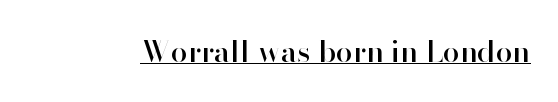
The rendering uses natural spacing where letterforms have individual widths. Characters remain perfectly vertical along every line. The glyphs in this specimen are sans serif. The line texture is even and compact thanks to regular tracking.
